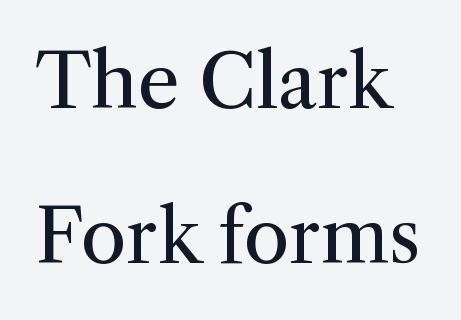
The image shows 74 px regular-weight serif type, upright; set loose line spacing (2.1x), normal letter spacing, not underlined; medium stroke contrast and a medium x-height.
